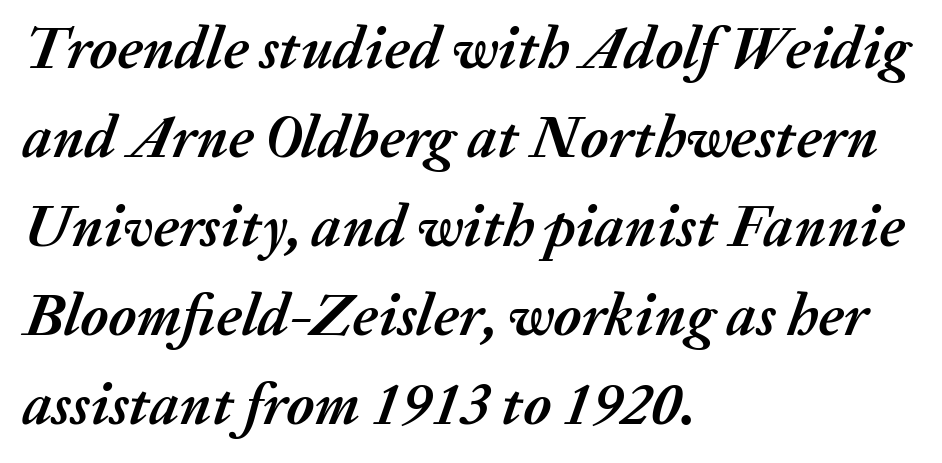
The image shows 59 px semibold type, italic (leaning right); set left-aligned, normal line spacing (1.51x), normal letter spacing, not underlined; medium stroke contrast and a medium x-height.
